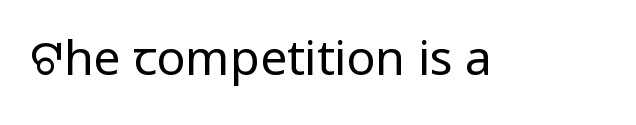
Observe the absence of serifs on each vertical stroke in this sample. The passage shown has conventional tracking throughout. Every character sits straight up, as roman type does. No letter is thick-stroked: the sample isn't bold. Think of a printed novel: that variable character pitch is what you see here. The area under the type is left untouched.
